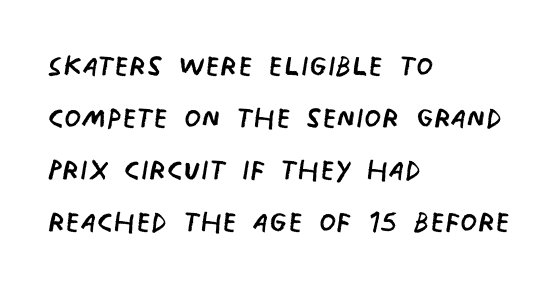
The baseline area is clear. Check where the strokes stop: nothing finishes them off — pure sans. Successive baselines arrive at the customary interval. Stems here are at most as thick as an everyday book face.
